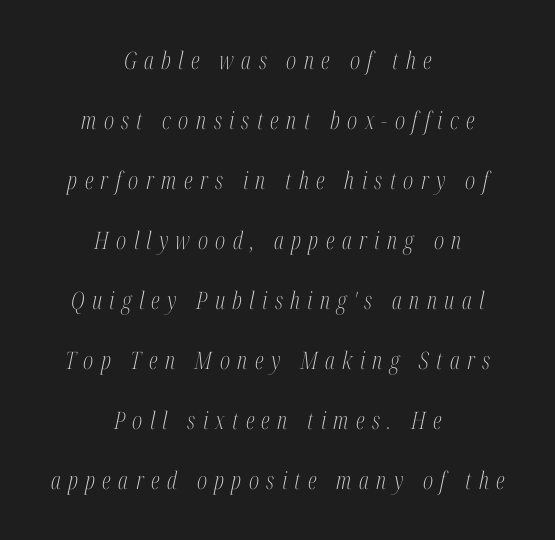
{"italic": "yes", "lean": "right", "slant_degrees": 12, "bold": "no", "underline": "no", "align": "center", "line_spacing": "loose", "line_spacing_ratio": 2.5, "letter_spacing": "wide", "letter_spacing_em": 0.31, "glyph_px": 24}
